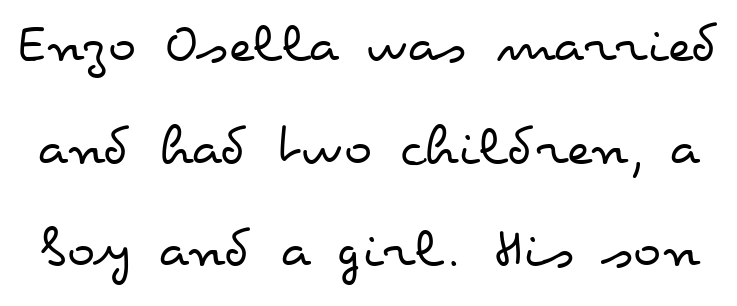
{"italic": "no", "bold": "no", "weight": "regular", "width": "wide", "stroke_contrast": "low", "x_height": "small", "monospaced": "no", "underline": "no", "line_spacing_ratio": 1.74, "letter_spacing": "normal", "letter_spacing_em": 0.0, "glyph_px": 59}
